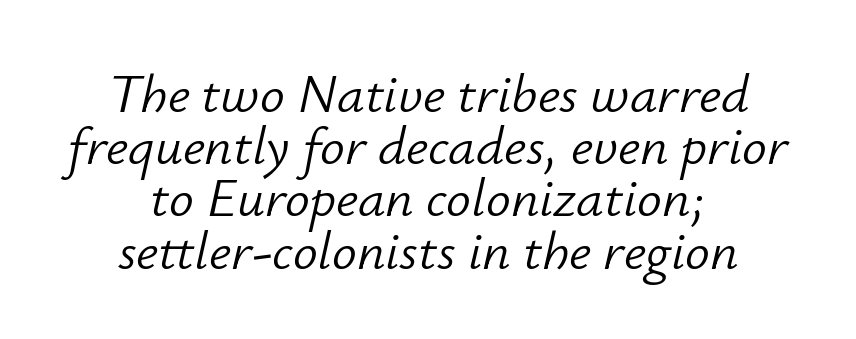
{"italic": "yes", "lean": "right", "slant_degrees": 12, "bold": "no", "weight": "light", "width": "normal", "stroke_contrast": "low", "x_height": "small", "monospaced": "no", "underline": "no", "align": "center", "line_spacing": "tight", "line_spacing_ratio": 0.95, "letter_spacing": "normal", "letter_spacing_em": 0.0, "glyph_px": 55}
